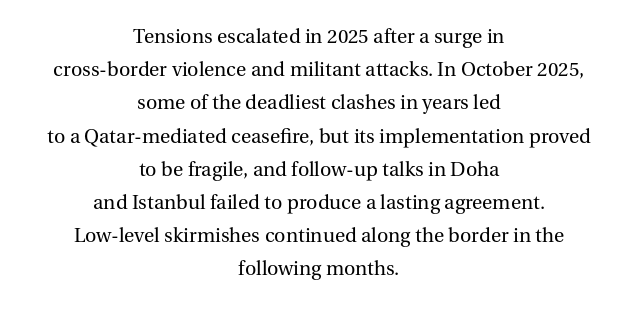
{"italic": "no", "bold": "no", "underline": "no", "align": "center", "line_spacing": "normal", "line_spacing_ratio": 1.58, "letter_spacing": "normal", "letter_spacing_em": 0.0, "glyph_px": 21}
